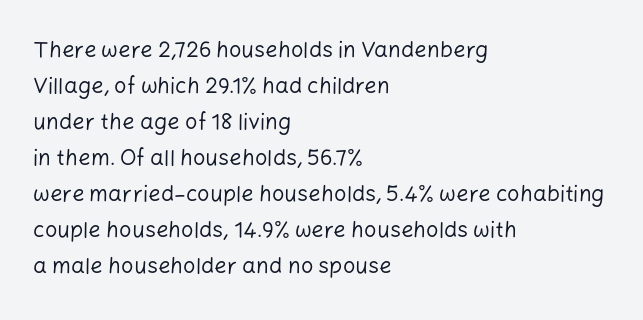
The image shows 22 px text type, upright; set left-aligned, normal line spacing (1.64x), normal letter spacing, not underlined.
